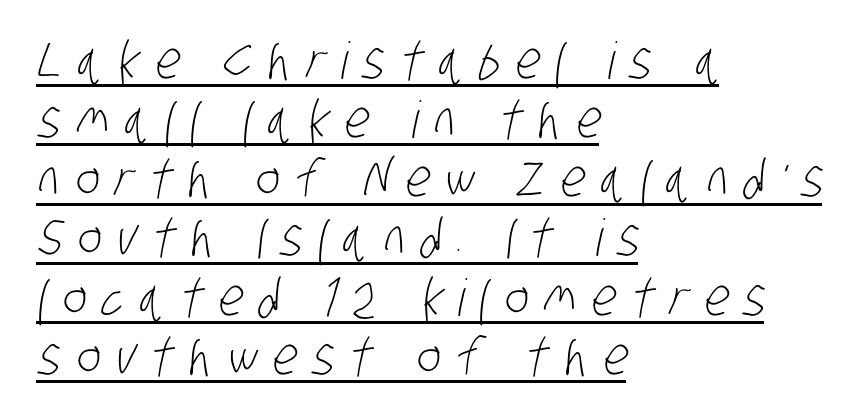
{"serif": "no", "bold": "no", "weight": "light", "width": "condensed", "stroke_contrast": "low", "x_height": "large", "monospaced": "no", "underline": "yes", "align": "left", "line_spacing_ratio": 1.16, "letter_spacing": "wide", "letter_spacing_em": 0.3, "glyph_px": 51}
